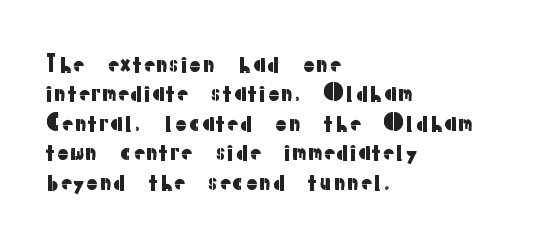
Q: Is the text italic (slanted)? A: No, it is upright.
Q: Is the text underlined? A: No.
Q: How is the paragraph aligned? A: Left-aligned.
Q: Is the spacing between letters normal or unusually wide? A: Normal.
Q: Is the spacing between lines tight, normal or loose? A: Normal.
